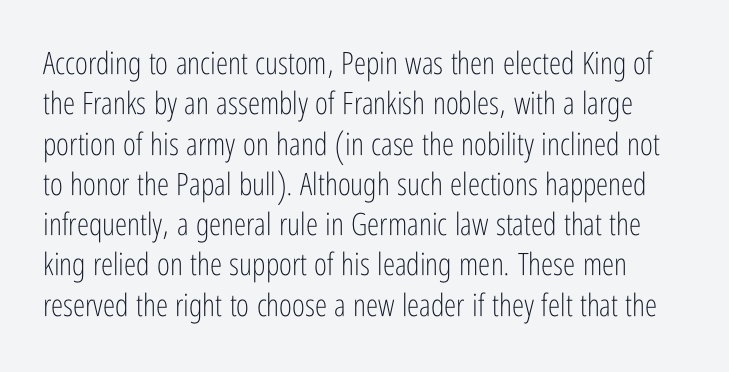
The image shows 31 px light, condensed sans-serif type, upright; set normal line spacing (1.3x), normal letter spacing, not underlined; low stroke contrast and a medium x-height.
